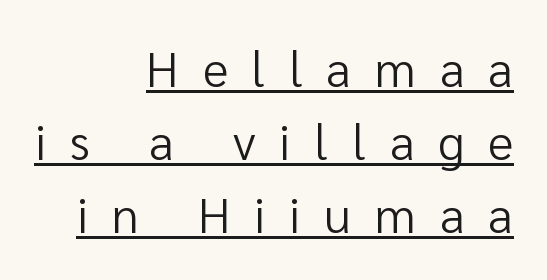
Q: Is the text bold? A: No.
Q: Is the text italic (slanted)? A: No, it is upright.
Q: Is the typeface a serif or a sans-serif typeface? A: Sans-serif.
Q: Is the text underlined? A: Yes.
Q: How is the paragraph aligned? A: Right-aligned.
Q: Is the spacing between letters normal or unusually wide? A: Unusually wide.
Q: Is the spacing between lines tight, normal or loose? A: Normal.
Q: Width (condensed, normal, or wide)? A: Normal.
Q: Stroke contrast? A: Low.
Q: x-height? A: Medium.
Q: Monospaced? A: No.
